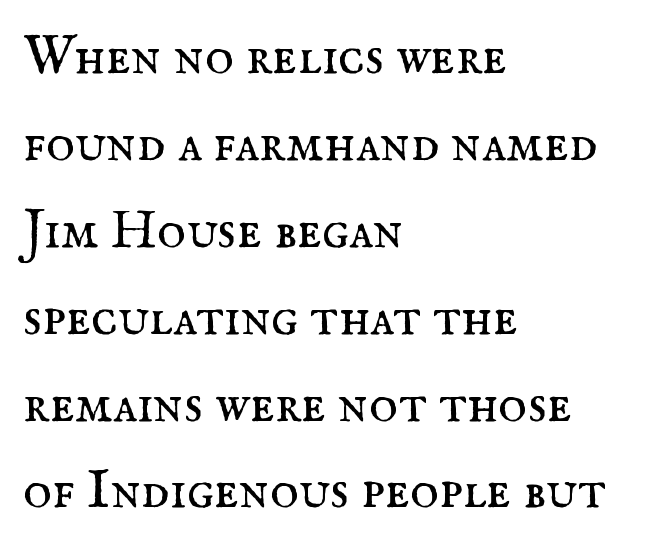
{"serif": "yes", "italic": "no", "bold": "no", "weight": "regular", "width": "normal", "stroke_contrast": "medium", "x_height": "small", "monospaced": "no", "underline": "no", "align": "left", "line_spacing": "normal", "line_spacing_ratio": 1.58, "letter_spacing": "normal", "letter_spacing_em": 0.0, "glyph_px": 55}
